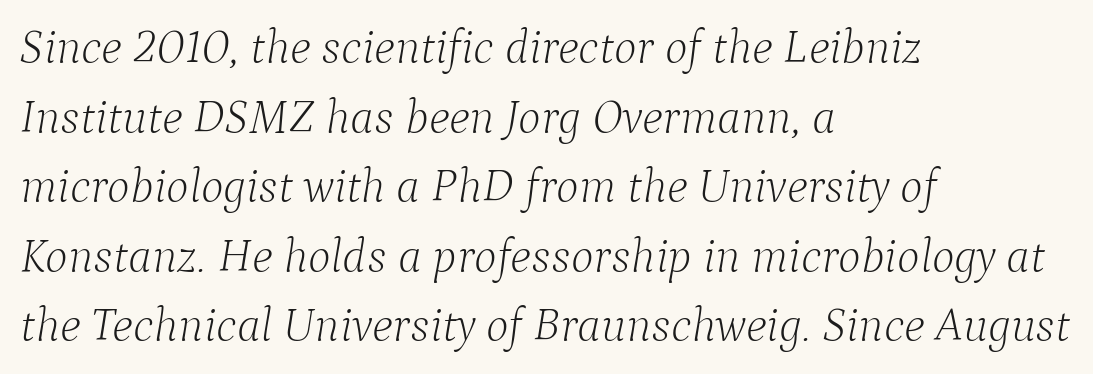
Q: Is the text bold? A: No.
Q: Is the text italic (slanted)? A: Yes, it leans right by about 9 degrees.
Q: Is the typeface a serif or a sans-serif typeface? A: Serif.
Q: Is the text underlined? A: No.
Q: How is the paragraph aligned? A: Left-aligned.
Q: Is the spacing between letters normal or unusually wide? A: Normal.
Q: Is the spacing between lines tight, normal or loose? A: Normal.
Q: Width (condensed, normal, or wide)? A: Normal.
Q: Stroke contrast? A: Low.
Q: x-height? A: Medium.
Q: Monospaced? A: No.
